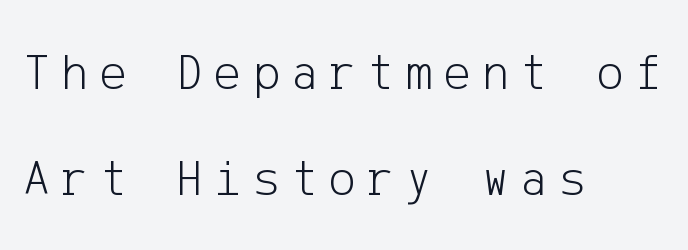
{"serif": "no", "italic": "no", "bold": "no", "weight": "light", "width": "normal", "stroke_contrast": "low", "x_height": "medium", "underline": "no", "align": "left", "line_spacing": "loose", "line_spacing_ratio": 2.08, "letter_spacing": "wide", "letter_spacing_em": 0.22, "glyph_px": 51}
